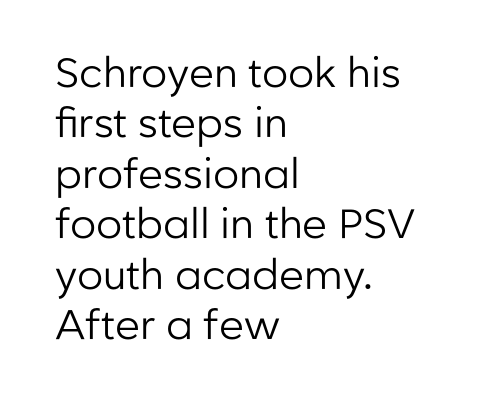
Q: Is the text bold? A: No.
Q: Is the text italic (slanted)? A: No, it is upright.
Q: Is the typeface a serif or a sans-serif typeface? A: Sans-serif.
Q: Is the text underlined? A: No.
Q: How is the paragraph aligned? A: Left-aligned.
Q: Is the spacing between letters normal or unusually wide? A: Normal.
Q: Width (condensed, normal, or wide)? A: Normal.
Q: Stroke contrast? A: Low.
Q: x-height? A: Medium.
Q: Monospaced? A: No.
